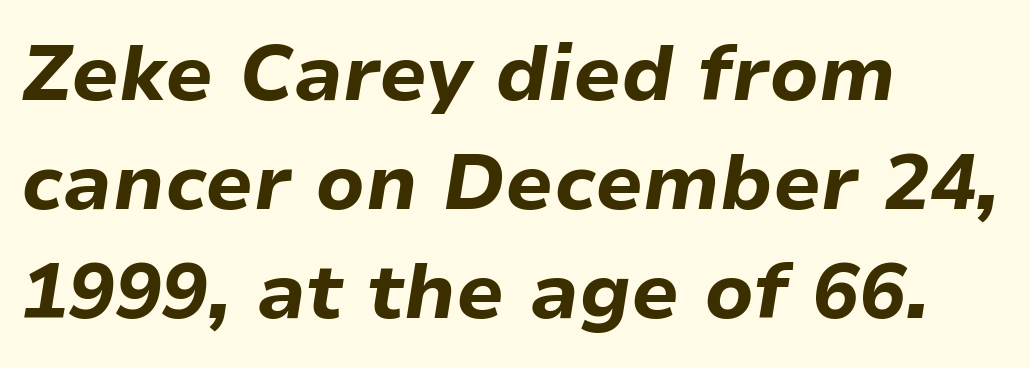
Q: Is the text bold? A: Yes.
Q: Is the text italic (slanted)? A: Yes, it leans right by about 9 degrees.
Q: Is the text underlined? A: No.
Q: How is the paragraph aligned? A: Left-aligned.
Q: Is the spacing between letters normal or unusually wide? A: Normal.
Q: Is the spacing between lines tight, normal or loose? A: Normal.
Q: Width (condensed, normal, or wide)? A: Normal.
Q: Stroke contrast? A: Low.
Q: x-height? A: Medium.
Q: Monospaced? A: No.
